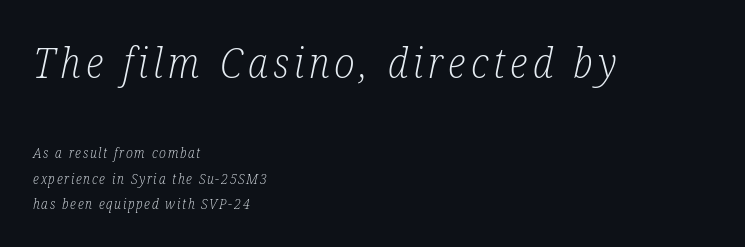
Q: Is the text bold? A: No.
Q: Is the text italic (slanted)? A: Yes, it leans right by about 12 degrees.
Q: Is the typeface a serif or a sans-serif typeface? A: Serif.
Q: Is the text underlined? A: No.
Q: How is the paragraph aligned? A: Left-aligned.
Q: Which block of text is set in a larger size, the first (top) or the second (bottom)? A: The first (top) one.
Q: Width (condensed, normal, or wide)? A: Condensed.
Q: Stroke contrast? A: Low.
Q: x-height? A: Medium.
Q: Monospaced? A: No.
